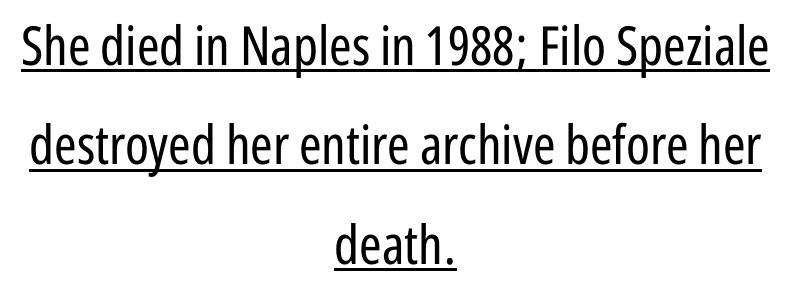
Q: Is the text bold? A: No.
Q: Is the text italic (slanted)? A: No, it is upright.
Q: Is the typeface a serif or a sans-serif typeface? A: Sans-serif.
Q: Is the text underlined? A: Yes.
Q: How is the paragraph aligned? A: Centered.
Q: Is the spacing between letters normal or unusually wide? A: Normal.
Q: Width (condensed, normal, or wide)? A: Condensed.
Q: Stroke contrast? A: Low.
Q: x-height? A: Medium.
Q: Monospaced? A: No.
